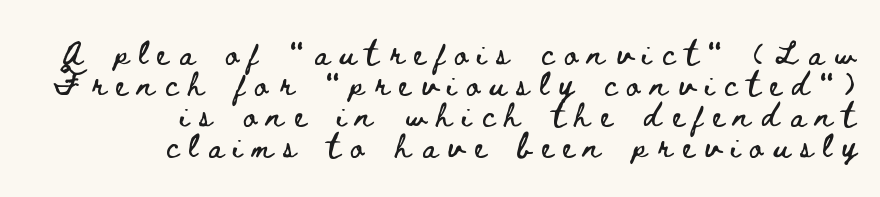
Q: Is the text underlined? A: No.
Q: How is the paragraph aligned? A: Right-aligned.
Q: Is the spacing between letters normal or unusually wide? A: Unusually wide.
Q: Is the spacing between lines tight, normal or loose? A: Normal.
